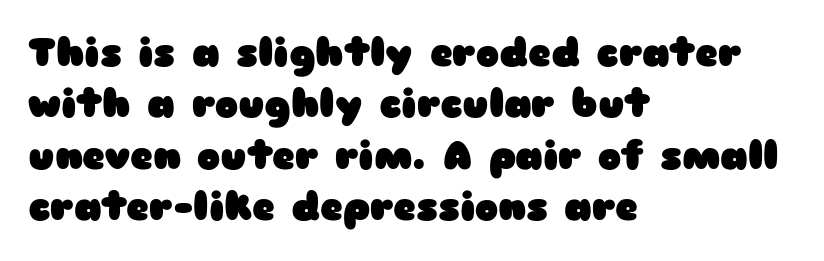
The font is running at its bold setting. The ragged edge is on the right, which tells us the setting is flush left. The tracking reads as untouched default to a designer's eye. The lettering stays uniformly vertical, giving the passage a roman look. Proportional: the letters do not fall into vertical columns. The line-height multiplier appears to be the usual default.
